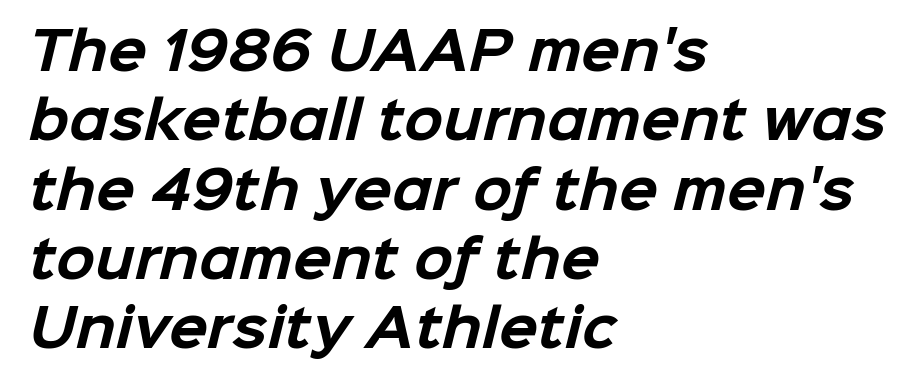
This rendering features lettering with no underline. Nothing unusual about the tracking: characters are spaced as the font intends. I'd describe the lettering as bold — thick and assertive. The paragraph shown leans on its left margin. A typesetter would label this face a sans. The block of text has a typical density, with ordinary space between rows.
